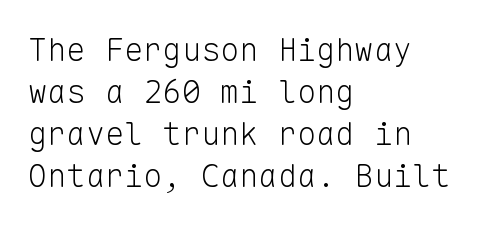
Is the type heavy? It reads as light-to-regular instead. The text was rendered using a sans face with plain stroke endings. Anything drawn beneath the words? Only blank space. Monospaced: the letters line up in strict vertical columns. Quick note: interline space is typical.
